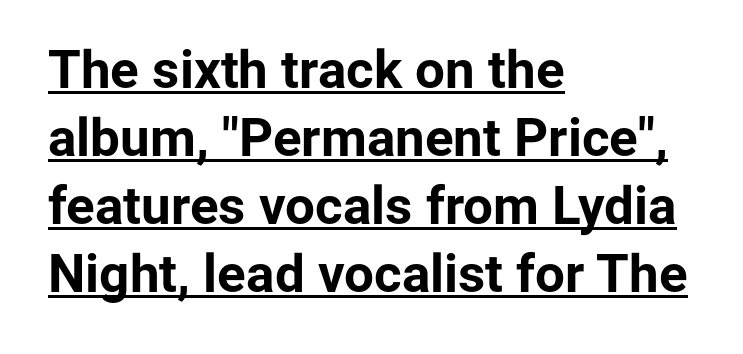
The image shows 53 px bold sans-serif type, upright; set left-aligned, normal line spacing (1.28x), normal letter spacing, underlined; low stroke contrast and a medium x-height.
